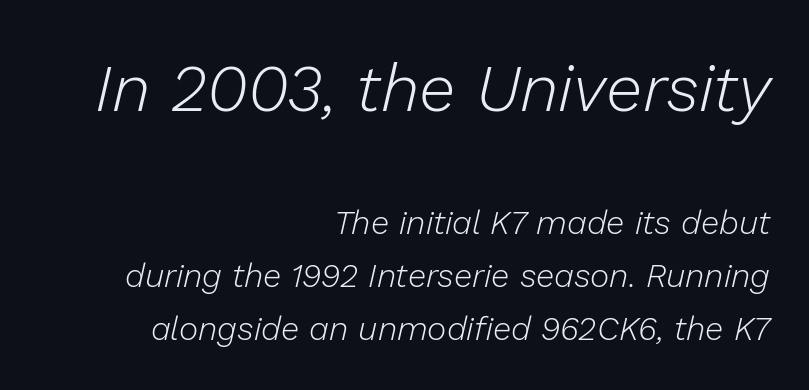
{"italic": "yes", "lean": "right", "slant_degrees": 13, "bold": "no", "weight": "light", "width": "normal", "stroke_contrast": "low", "x_height": "medium", "monospaced": "no", "underline": "no", "align": "right", "line_spacing": "normal", "line_spacing_ratio": 1.61, "letter_spacing": "normal", "letter_spacing_em": 0.0, "larger_block": "first", "size_ratio": 2.0, "glyph_px": 66}
